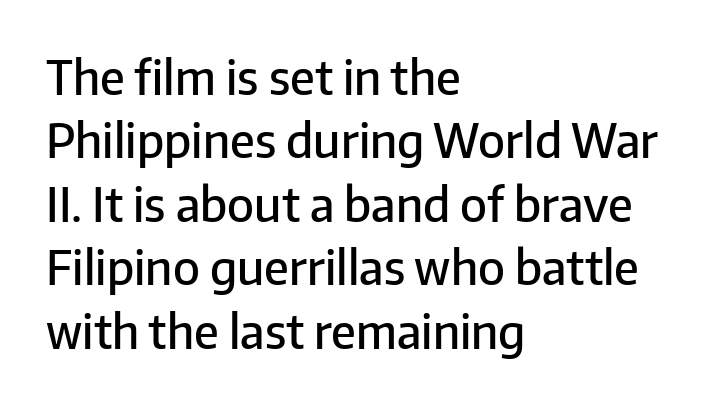
{"serif": "no", "italic": "no", "bold": "semi", "weight": "semibold", "width": "normal", "stroke_contrast": "low", "x_height": "medium", "monospaced": "no", "underline": "no", "align": "left", "line_spacing": "normal", "line_spacing_ratio": 1.35, "letter_spacing": "normal", "letter_spacing_em": 0.0, "glyph_px": 47}
